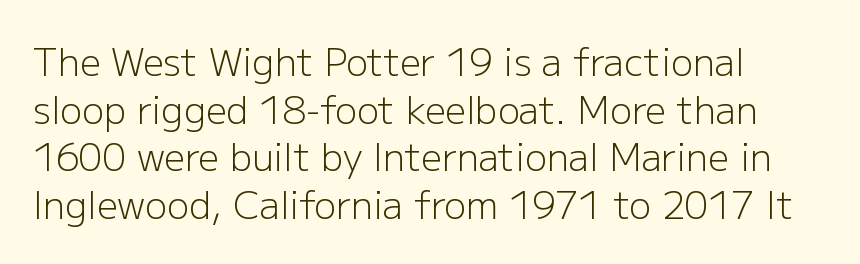
The letters advance in unequal steps, a hallmark of proportional type. Posture: straight, roman, zero tilt. This block has exactly the height ordinary leading produces. Left-aligned paragraph, ragged on the right. To sum up the face: it is a sans, with no serifs.
